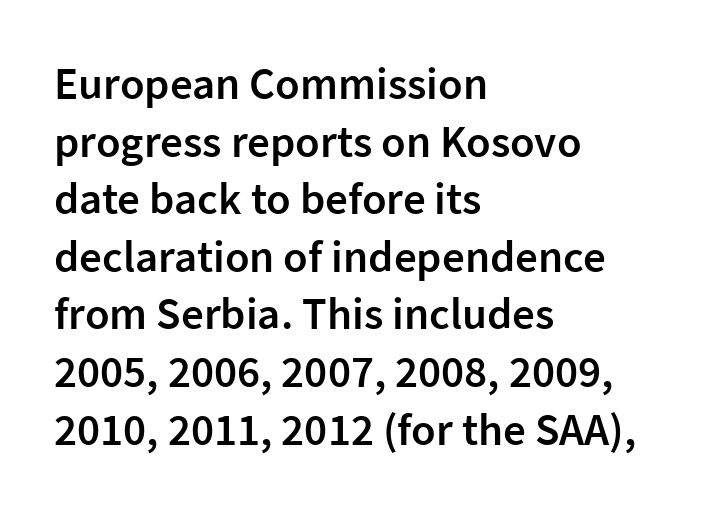
{"serif": "no", "italic": "no", "bold": "semi", "weight": "semibold", "width": "normal", "stroke_contrast": "low", "x_height": "medium", "monospaced": "no", "underline": "no", "align": "left", "line_spacing": "normal", "line_spacing_ratio": 1.28, "letter_spacing": "normal", "letter_spacing_em": 0.0, "glyph_px": 45}
